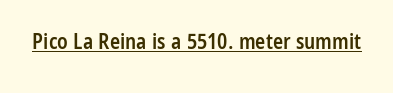
The image shows 21 px text type, upright; set normal letter spacing, underlined.
